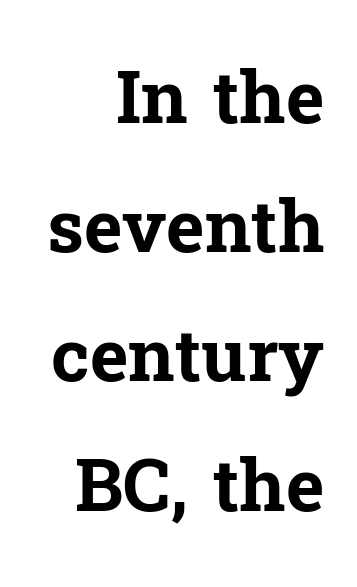
Q: Is the text bold? A: Yes.
Q: Is the text italic (slanted)? A: No, it is upright.
Q: Is the typeface a serif or a sans-serif typeface? A: Serif.
Q: Is the text underlined? A: No.
Q: How is the paragraph aligned? A: Right-aligned.
Q: Is the spacing between letters normal or unusually wide? A: Normal.
Q: Width (condensed, normal, or wide)? A: Normal.
Q: Stroke contrast? A: Low.
Q: x-height? A: Medium.
Q: Monospaced? A: No.
